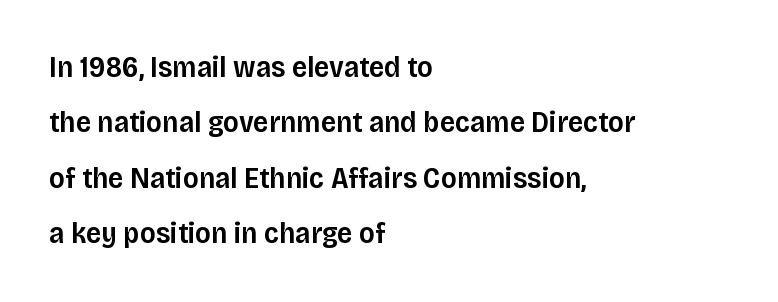
Reading down the block, your eye returns to a fixed left position each line. Only glyphs here, with clear space below each row. The glyphs have the mass of a demibold cut, below bold. You could call the tracking neutral — neither tight nor loose. You could not count columns in this text — the font is proportionally spaced.
